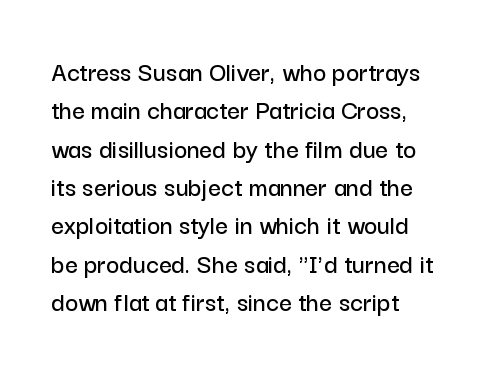
Each letter keeps its own natural width here, so spacing adapts to shape. Just letters on the line, the space beneath them empty. Reading down the column, the eye jumps a familiar distance to each next line. What stands out about the letter spacing? Nothing — it is the standard amount.
